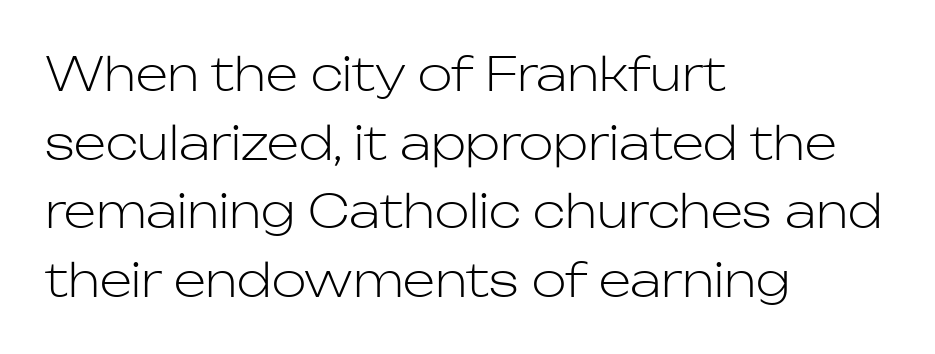
Q: Is the text bold? A: No.
Q: Is the text italic (slanted)? A: No, it is upright.
Q: Is the typeface a serif or a sans-serif typeface? A: Sans-serif.
Q: Is the text underlined? A: No.
Q: How is the paragraph aligned? A: Left-aligned.
Q: Is the spacing between letters normal or unusually wide? A: Normal.
Q: Is the spacing between lines tight, normal or loose? A: Normal.
Q: Width (condensed, normal, or wide)? A: Normal.
Q: Stroke contrast? A: Low.
Q: x-height? A: Medium.
Q: Monospaced? A: No.
